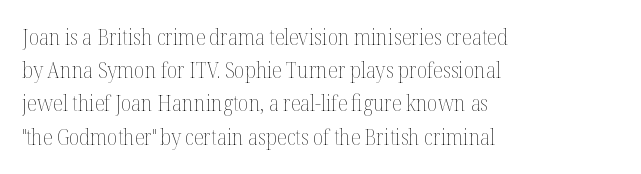
Q: Is the text bold? A: No.
Q: Is the text italic (slanted)? A: No, it is upright.
Q: Is the text underlined? A: No.
Q: How is the paragraph aligned? A: Left-aligned.
Q: Is the spacing between letters normal or unusually wide? A: Normal.
Q: Is the spacing between lines tight, normal or loose? A: Normal.
